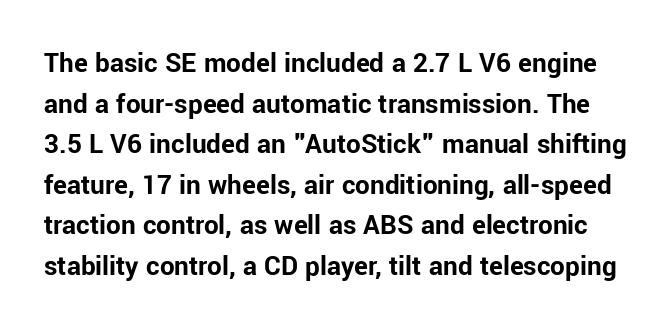
The image shows 29 px bold sans-serif type, upright; set normal line spacing (1.4x), normal letter spacing, not underlined; low stroke contrast and a medium x-height.
